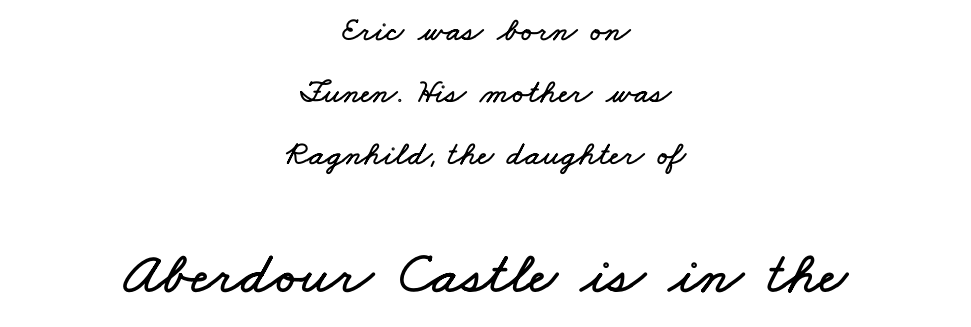
{"width": "wide", "stroke_contrast": "low", "x_height": "small", "monospaced": "no", "underline": "no", "align": "center", "line_spacing_ratio": 1.83, "letter_spacing": "normal", "letter_spacing_em": 0.0, "larger_block": "second", "size_ratio": 1.76, "glyph_px": 60}
